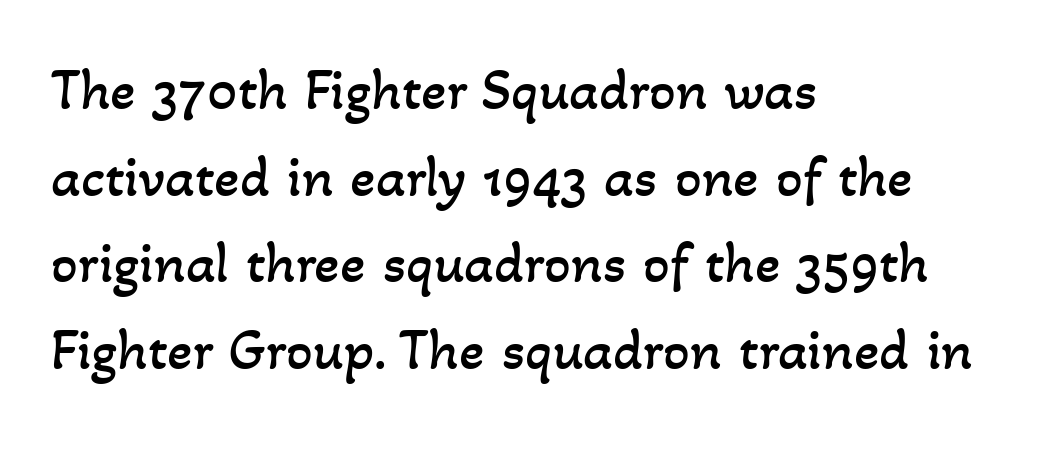
Q: Is the text bold? A: No.
Q: Is the text underlined? A: No.
Q: How is the paragraph aligned? A: Left-aligned.
Q: Is the spacing between letters normal or unusually wide? A: Normal.
Q: Is the spacing between lines tight, normal or loose? A: Normal.
Q: Width (condensed, normal, or wide)? A: Normal.
Q: Stroke contrast? A: Low.
Q: x-height? A: Small.
Q: Monospaced? A: No.
